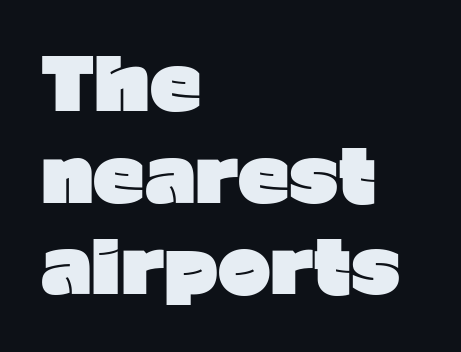
Q: Is the text bold? A: Yes.
Q: Is the text italic (slanted)? A: No, it is upright.
Q: Is the typeface a serif or a sans-serif typeface? A: Sans-serif.
Q: Is the text underlined? A: No.
Q: How is the paragraph aligned? A: Left-aligned.
Q: Is the spacing between letters normal or unusually wide? A: Normal.
Q: Is the spacing between lines tight, normal or loose? A: Normal.
Q: Width (condensed, normal, or wide)? A: Normal.
Q: Stroke contrast? A: Low.
Q: x-height? A: Medium.
Q: Monospaced? A: No.
